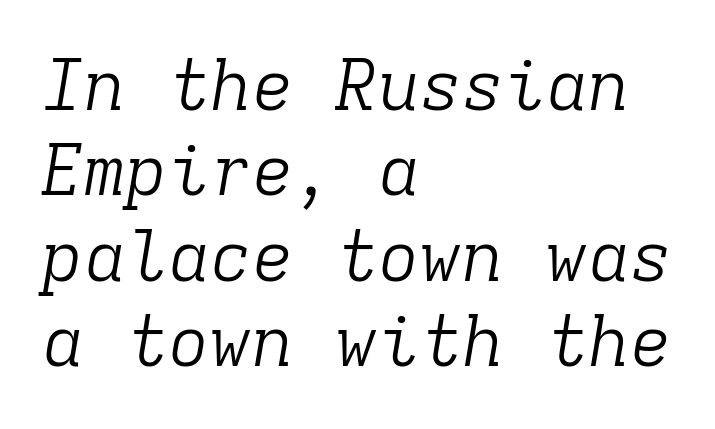
Q: Is the text bold? A: No.
Q: Is the text italic (slanted)? A: Yes, it leans right by about 9 degrees.
Q: Is the typeface a serif or a sans-serif typeface? A: Serif.
Q: Is the text underlined? A: No.
Q: How is the paragraph aligned? A: Left-aligned.
Q: Is the spacing between letters normal or unusually wide? A: Normal.
Q: Width (condensed, normal, or wide)? A: Normal.
Q: Stroke contrast? A: Low.
Q: x-height? A: Medium.
Q: Monospaced? A: Yes.
